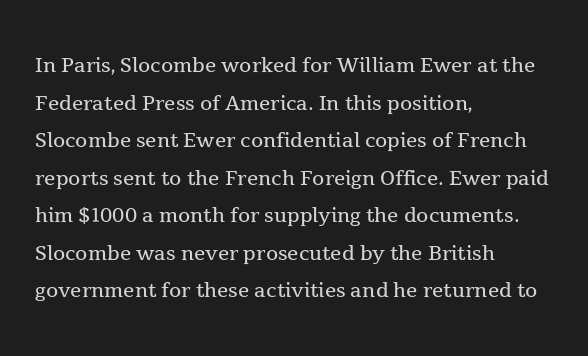
{"serif": "yes", "italic": "no", "bold": "no", "weight": "regular", "width": "normal", "x_height": "medium", "monospaced": "no", "underline": "no", "align": "left", "line_spacing": "normal", "line_spacing_ratio": 1.34, "letter_spacing": "normal", "letter_spacing_em": 0.0, "glyph_px": 28}
